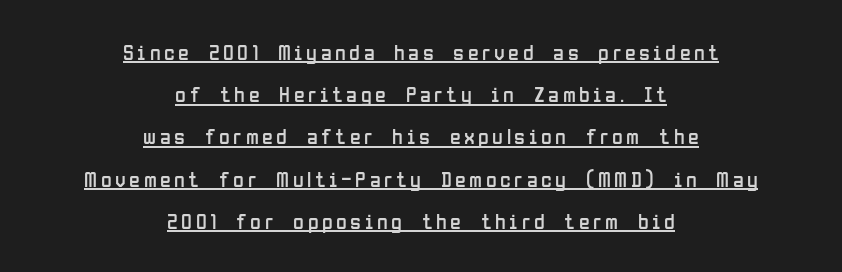
{"italic": "no", "bold": "no", "underline": "yes", "align": "center", "line_spacing": "loose", "line_spacing_ratio": 1.92, "glyph_px": 22}
